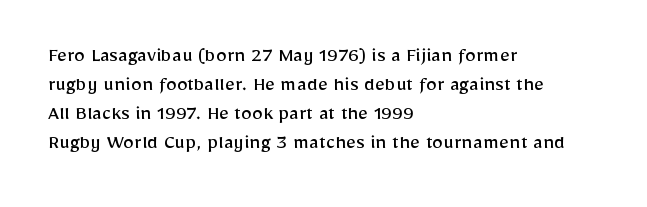
The image shows 22 px text type, upright; set left-aligned, normal line spacing (1.32x), normal letter spacing, not underlined.
